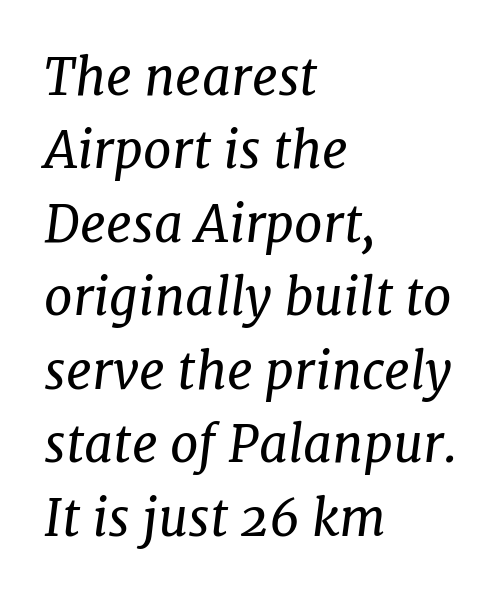
{"serif": "yes", "italic": "yes", "lean": "right", "slant_degrees": 7, "bold": "no", "weight": "regular", "width": "normal", "stroke_contrast": "low", "x_height": "medium", "monospaced": "no", "underline": "no", "align": "left", "line_spacing": "normal", "line_spacing_ratio": 1.44, "letter_spacing": "normal", "letter_spacing_em": 0.0, "glyph_px": 51}
